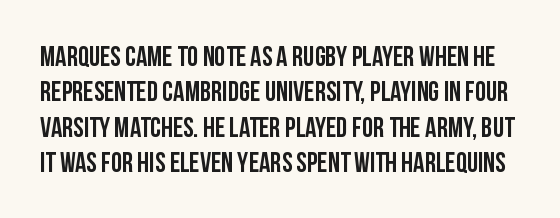
{"serif": "no", "italic": "no", "width": "condensed", "stroke_contrast": "low", "x_height": "large", "monospaced": "no", "underline": "no", "line_spacing": "normal", "line_spacing_ratio": 1.26, "letter_spacing": "normal", "letter_spacing_em": 0.0, "glyph_px": 28}
